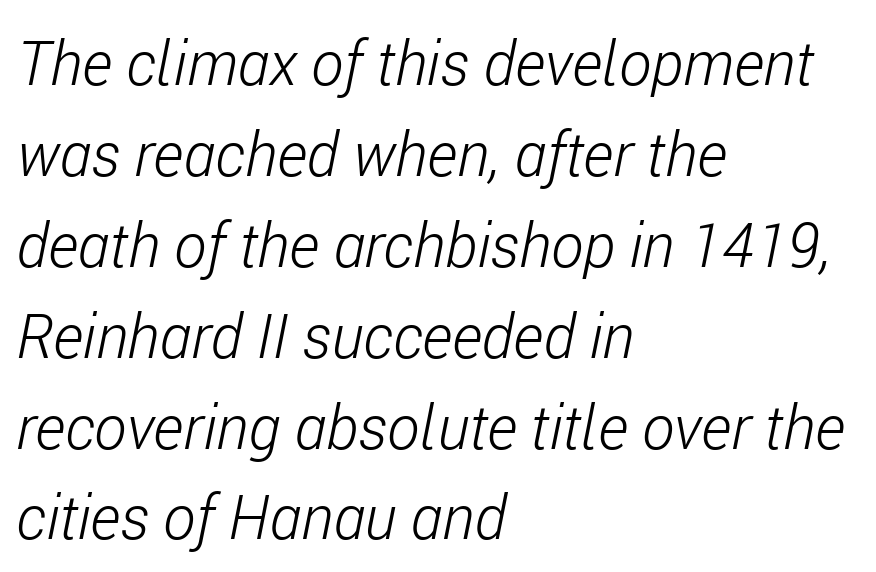
Only glyphs here, with clear space below each row. Each letter keeps its own natural width here, so spacing adapts to shape. Vertically, the passage feels balanced, rows spaced as you'd expect. Nobody touched the tracking dial on this one. Is this a heavy cut? Hardly; it is regular or lighter.
